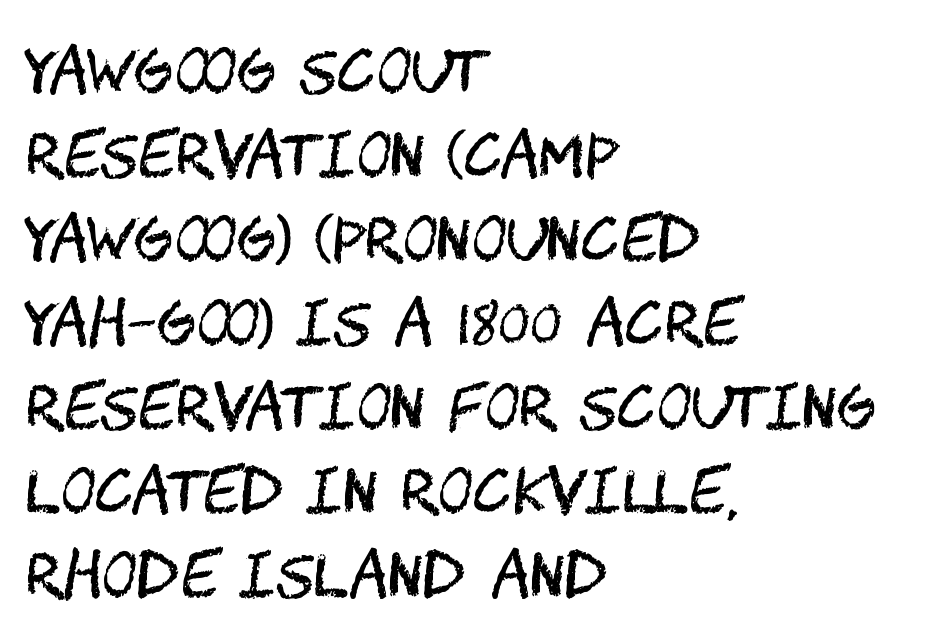
{"serif": "no", "italic": "no", "bold": "no", "weight": "regular", "width": "condensed", "stroke_contrast": "medium", "x_height": "large", "underline": "no", "align": "left", "line_spacing": "normal", "line_spacing_ratio": 1.4, "letter_spacing": "normal", "letter_spacing_em": 0.0, "glyph_px": 60}
